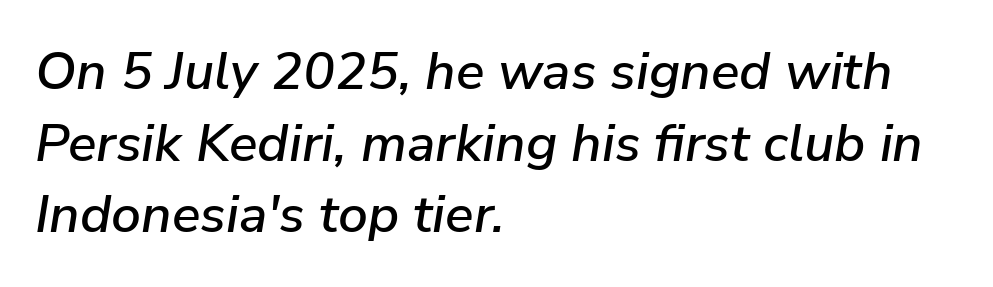
Q: Is the text italic (slanted)? A: Yes, it leans right by about 9 degrees.
Q: Is the text underlined? A: No.
Q: How is the paragraph aligned? A: Left-aligned.
Q: Is the spacing between letters normal or unusually wide? A: Normal.
Q: Is the spacing between lines tight, normal or loose? A: Normal.
Q: Width (condensed, normal, or wide)? A: Normal.
Q: Stroke contrast? A: Low.
Q: x-height? A: Medium.
Q: Monospaced? A: No.
